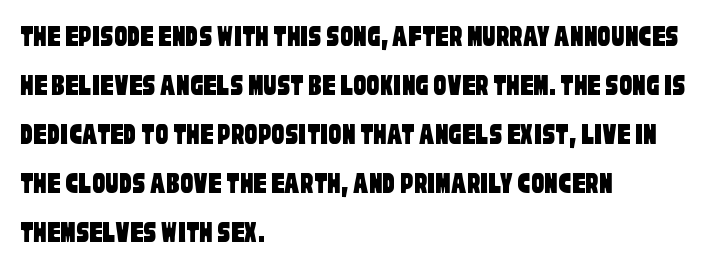
Q: Is the typeface a serif or a sans-serif typeface? A: Sans-serif.
Q: Is the text underlined? A: No.
Q: How is the paragraph aligned? A: Left-aligned.
Q: Is the spacing between letters normal or unusually wide? A: Normal.
Q: Is the spacing between lines tight, normal or loose? A: Normal.
Q: Width (condensed, normal, or wide)? A: Condensed.
Q: Stroke contrast? A: Low.
Q: x-height? A: Large.
Q: Monospaced? A: No.
